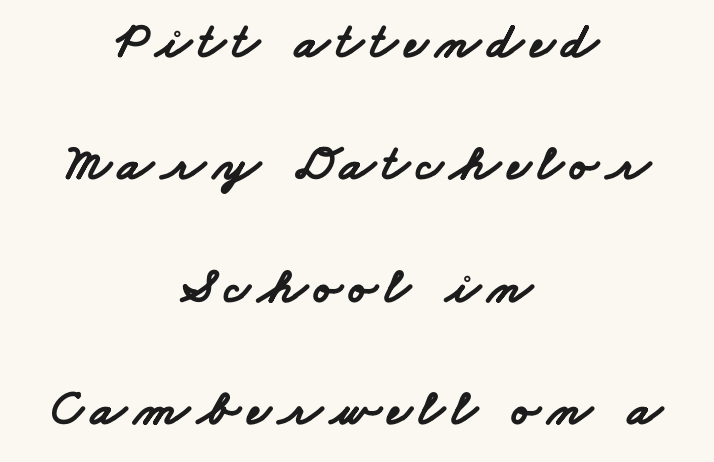
{"serif": "no", "bold": "yes", "weight": "bold", "width": "wide", "stroke_contrast": "low", "x_height": "small", "monospaced": "no", "underline": "no", "align": "center", "line_spacing": "loose", "line_spacing_ratio": 2.4, "glyph_px": 51}
